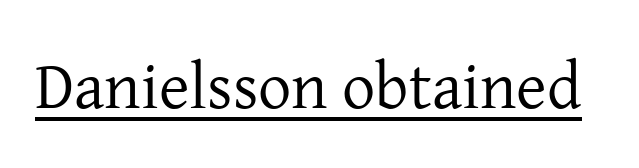
{"serif": "yes", "italic": "no", "bold": "no", "weight": "regular", "width": "normal", "stroke_contrast": "low", "x_height": "medium", "monospaced": "no", "underline": "yes", "letter_spacing": "normal", "letter_spacing_em": 0.0, "glyph_px": 66}
